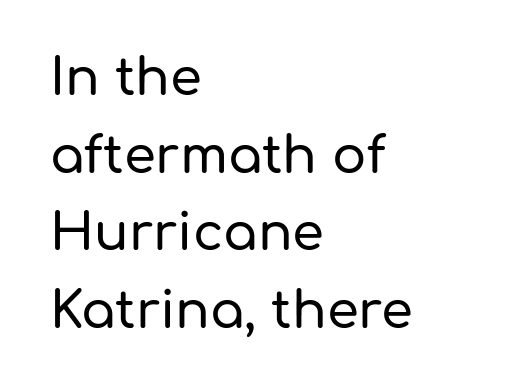
Standard letterfit; no display-style spreading of the glyphs. This sample is left-justified, so line endings fall wherever the words run out. Underline: absent. Is this a fixed-width face? No — the glyphs have proportional, varying widths.
